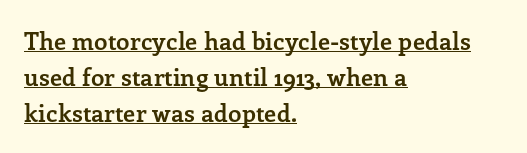
{"italic": "no", "bold": "yes", "underline": "yes", "align": "left", "line_spacing": "normal", "line_spacing_ratio": 1.49, "letter_spacing": "normal", "letter_spacing_em": 0.0, "glyph_px": 24}
